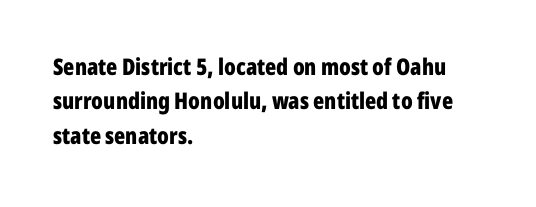
Q: Is the text bold? A: Yes.
Q: Is the text italic (slanted)? A: No, it is upright.
Q: Is the text underlined? A: No.
Q: How is the paragraph aligned? A: Left-aligned.
Q: Is the spacing between letters normal or unusually wide? A: Normal.
Q: Is the spacing between lines tight, normal or loose? A: Normal.
